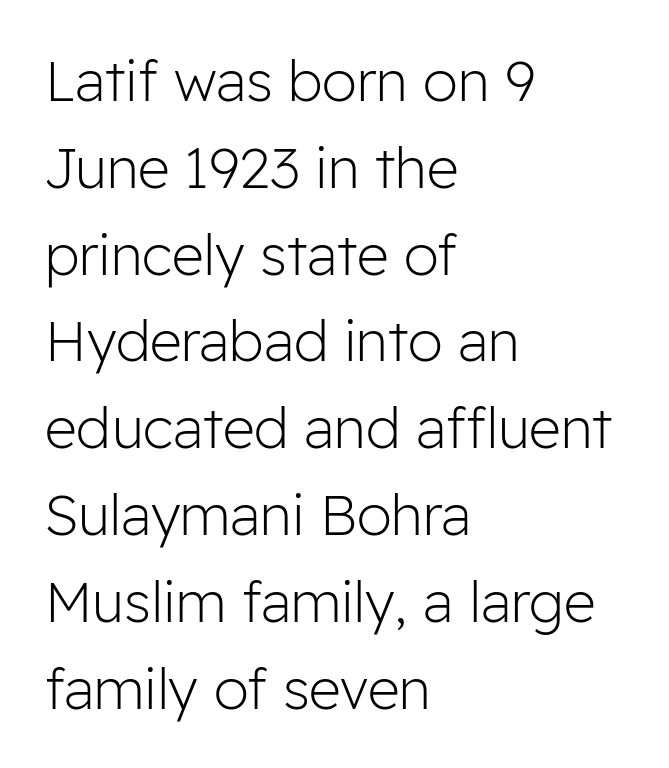
Q: Is the text bold? A: No.
Q: Is the text italic (slanted)? A: No, it is upright.
Q: Is the typeface a serif or a sans-serif typeface? A: Sans-serif.
Q: Is the text underlined? A: No.
Q: How is the paragraph aligned? A: Left-aligned.
Q: Is the spacing between letters normal or unusually wide? A: Normal.
Q: Is the spacing between lines tight, normal or loose? A: Normal.
Q: Width (condensed, normal, or wide)? A: Normal.
Q: Stroke contrast? A: Low.
Q: x-height? A: Medium.
Q: Monospaced? A: No.
